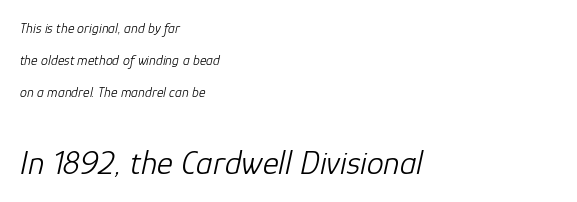
A quiet, ordinary-to-light weight characterises the typeface. Only glyphs here, with clear space below each row. Block two is the big one; block one sits smaller above it. The glyphs look as if they've been sheared to an angle. How are the letters spaced? Ordinarily, with no added tracking. Loosely led — the rows are spread out.
